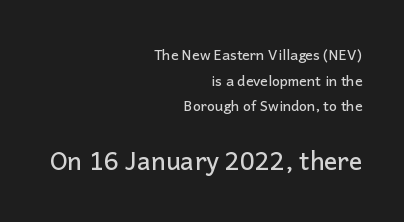
The glyphs are unaccompanied by any horizontal stroke below them. Default kerning and tracking; the words read as compact shapes. This is roman type, the default non-slanted kind. These lines stack with their right ends in a neat column.
